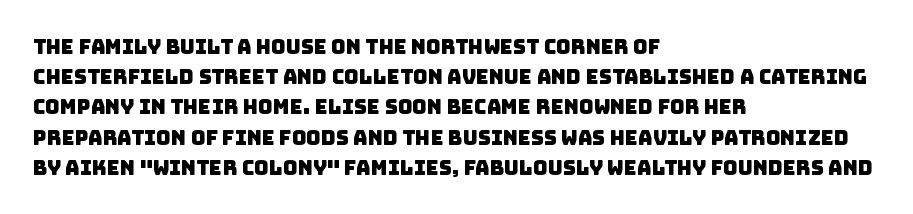
A student would call this left alignment; a typographer would say flush left, rag right. Evenly set lines give the paragraph a standard silhouette. Letters rest on an invisible, unmarked baseline. Between one letter and the next there's only the usual sliver of space.
